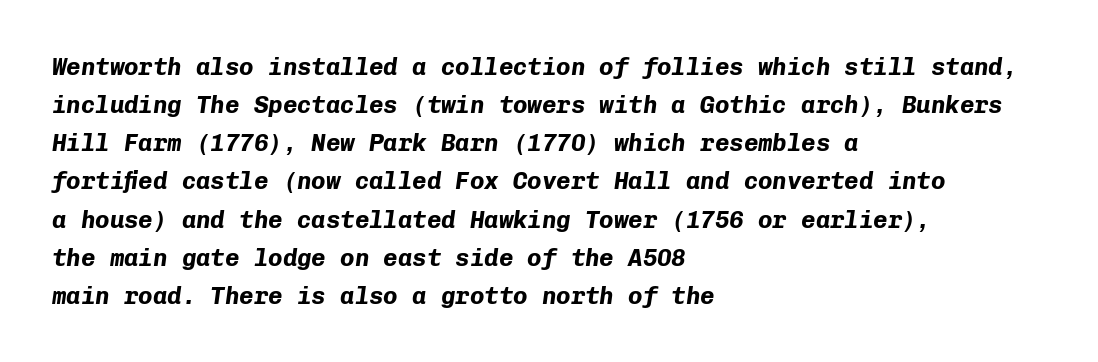
The image shows 24 px bold type, italic (leaning right); set left-aligned, normal line spacing (1.59x), normal letter spacing, not underlined.
